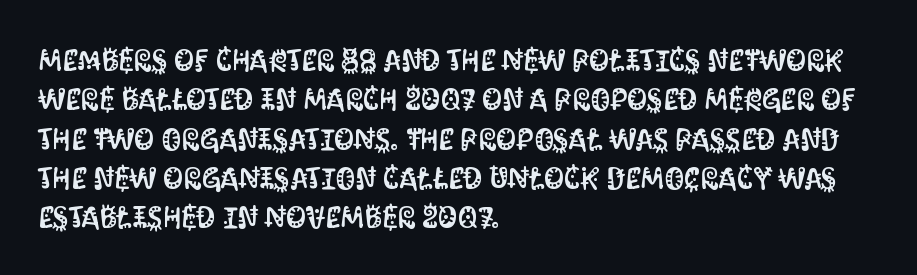
Q: Is the text italic (slanted)? A: No, it is upright.
Q: Is the typeface a serif or a sans-serif typeface? A: Sans-serif.
Q: Is the text underlined? A: No.
Q: How is the paragraph aligned? A: Left-aligned.
Q: Is the spacing between letters normal or unusually wide? A: Normal.
Q: Is the spacing between lines tight, normal or loose? A: Normal.
Q: Width (condensed, normal, or wide)? A: Condensed.
Q: Stroke contrast? A: Medium.
Q: x-height? A: Large.
Q: Monospaced? A: No.
